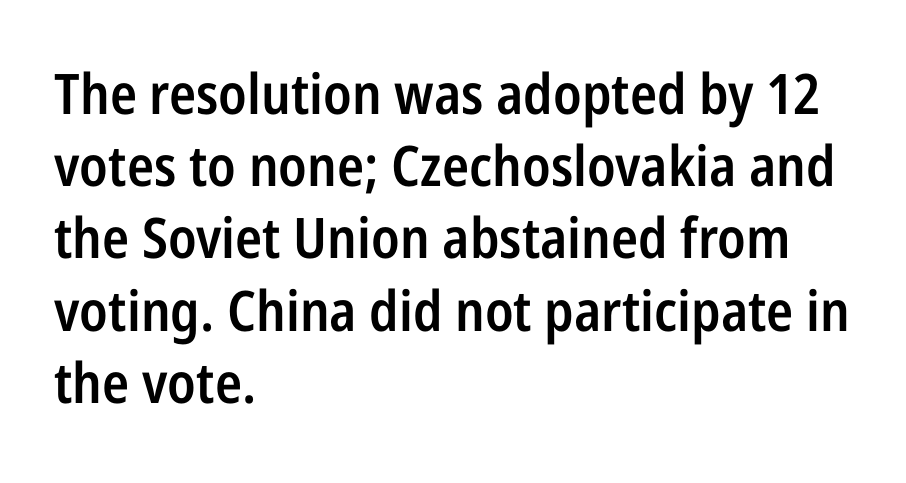
{"serif": "no", "italic": "no", "bold": "semi", "weight": "semibold", "width": "condensed", "stroke_contrast": "low", "x_height": "medium", "monospaced": "no", "underline": "no", "align": "left", "line_spacing": "normal", "line_spacing_ratio": 1.29, "letter_spacing": "normal", "letter_spacing_em": 0.0, "glyph_px": 56}
